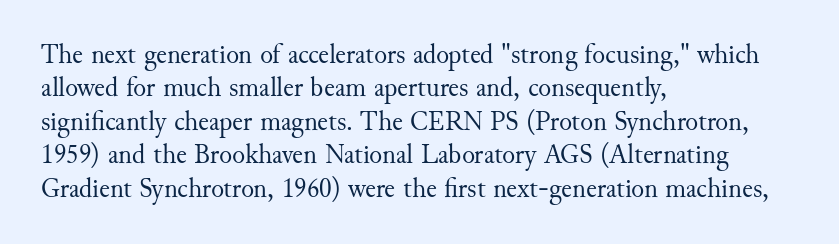
{"italic": "no", "bold": "no", "underline": "no", "align": "left", "line_spacing_ratio": 1.24, "letter_spacing": "normal", "letter_spacing_em": 0.0, "glyph_px": 27}
